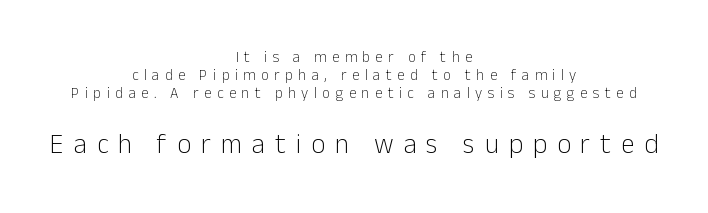
This sample uses an upright cut, with every glyph sitting square on the baseline. Underlining? Definitely not there. The paragraph has two soft edges and a firm central axis. The font sits on the lighter half of the weight spectrum, regular included. You get the small type first, then a jump to larger type. This rendering widens character spacing well past its baseline value.
